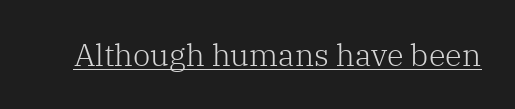
The weight tops out at a normal text grade. In terms of posture, this sample is upright. Caption: lettering with a line underneath. Looks like regular typesetting: each glyph gets only the width it needs.
